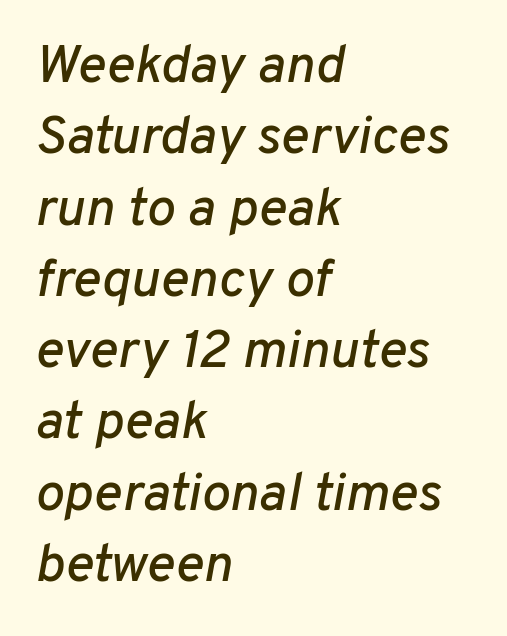
The image shows 54 px text type, italic (leaning right); set left-aligned, normal line spacing (1.32x), normal letter spacing, not underlined; low stroke contrast and a medium x-height.
